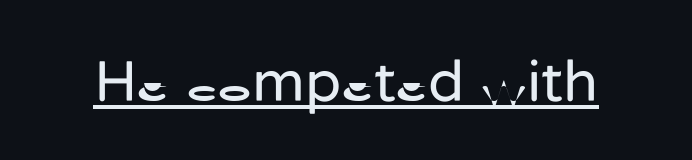
Q: Is the text bold? A: No.
Q: Is the text italic (slanted)? A: No, it is upright.
Q: Is the typeface a serif or a sans-serif typeface? A: Sans-serif.
Q: Is the text underlined? A: Yes.
Q: Is the spacing between letters normal or unusually wide? A: Normal.
Q: Width (condensed, normal, or wide)? A: Normal.
Q: Stroke contrast? A: Low.
Q: x-height? A: Medium.
Q: Monospaced? A: No.
